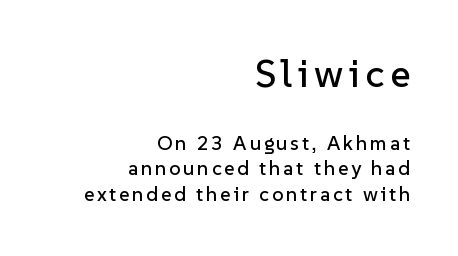
The image shows 39 px sans-serif type, upright; set right-aligned, normal line spacing (1.29x), not underlined; the first (top) block is 1.95x larger; low stroke contrast and a medium x-height.
